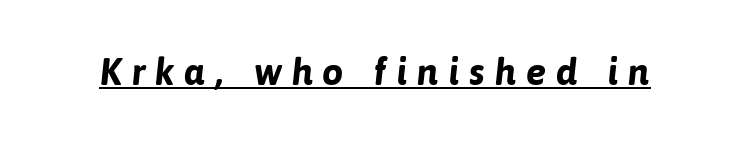
Q: Is the text bold? A: Yes.
Q: Is the typeface a serif or a sans-serif typeface? A: Sans-serif.
Q: Is the text underlined? A: Yes.
Q: Is the spacing between letters normal or unusually wide? A: Unusually wide.
Q: Width (condensed, normal, or wide)? A: Normal.
Q: Stroke contrast? A: Low.
Q: x-height? A: Medium.
Q: Monospaced? A: No.
